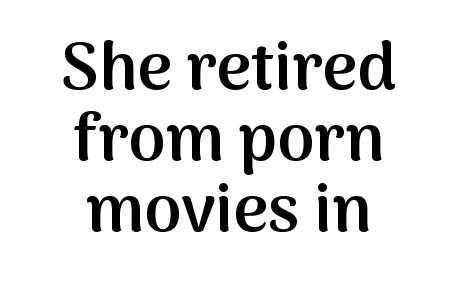
{"serif": "no", "italic": "no", "bold": "semi", "weight": "semibold", "width": "normal", "stroke_contrast": "medium", "x_height": "medium", "monospaced": "no", "underline": "no", "align": "center", "line_spacing": "tight", "line_spacing_ratio": 1.06, "letter_spacing": "normal", "letter_spacing_em": 0.0, "glyph_px": 67}
